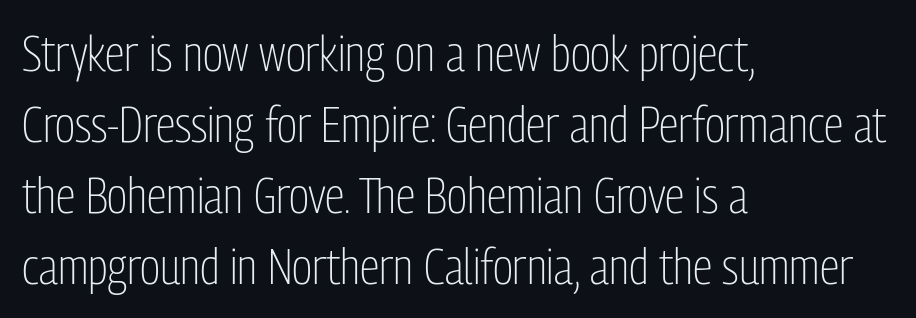
{"serif": "no", "italic": "no", "bold": "no", "weight": "light", "width": "condensed", "stroke_contrast": "low", "x_height": "medium", "monospaced": "no", "underline": "no", "align": "left", "line_spacing": "normal", "line_spacing_ratio": 1.42, "letter_spacing": "normal", "letter_spacing_em": 0.0, "glyph_px": 50}
